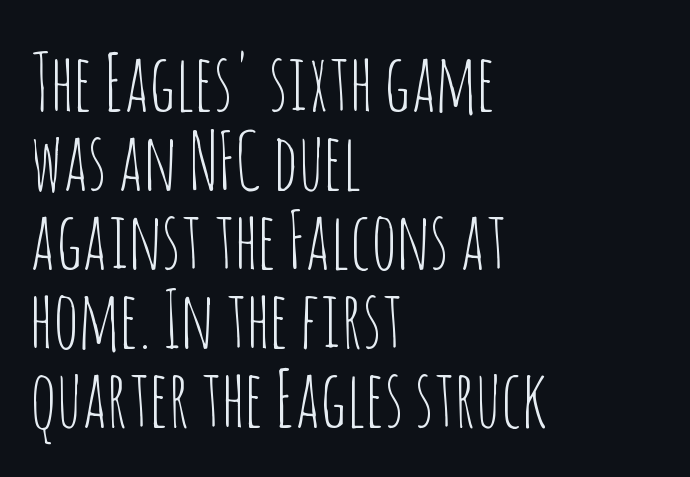
Q: Is the text bold? A: No.
Q: Is the text italic (slanted)? A: No, it is upright.
Q: Is the typeface a serif or a sans-serif typeface? A: Sans-serif.
Q: Is the text underlined? A: No.
Q: How is the paragraph aligned? A: Left-aligned.
Q: Is the spacing between letters normal or unusually wide? A: Normal.
Q: Is the spacing between lines tight, normal or loose? A: Tight.
Q: Width (condensed, normal, or wide)? A: Condensed.
Q: Stroke contrast? A: Low.
Q: x-height? A: Large.
Q: Monospaced? A: No.
